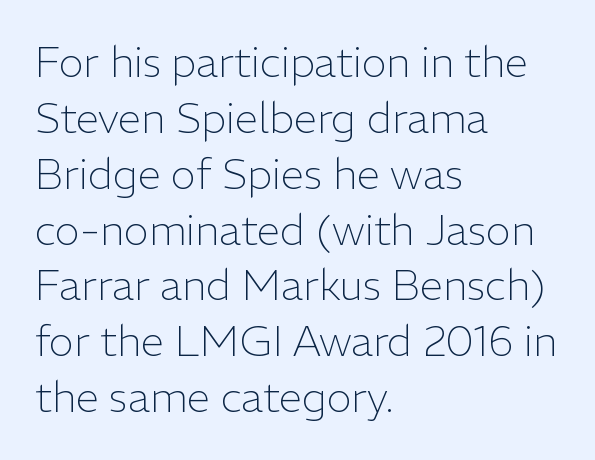
Q: Is the text bold? A: No.
Q: Is the text italic (slanted)? A: No, it is upright.
Q: Is the typeface a serif or a sans-serif typeface? A: Sans-serif.
Q: Is the text underlined? A: No.
Q: How is the paragraph aligned? A: Left-aligned.
Q: Is the spacing between letters normal or unusually wide? A: Normal.
Q: Is the spacing between lines tight, normal or loose? A: Normal.
Q: Width (condensed, normal, or wide)? A: Normal.
Q: Stroke contrast? A: Low.
Q: x-height? A: Medium.
Q: Monospaced? A: No.
